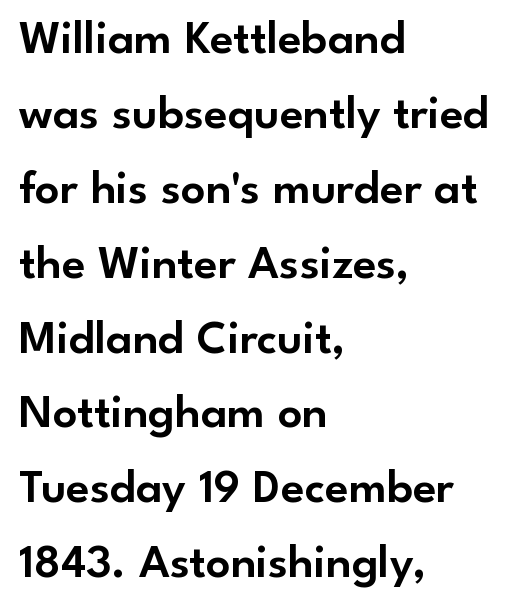
Q: Is the text italic (slanted)? A: No, it is upright.
Q: Is the typeface a serif or a sans-serif typeface? A: Sans-serif.
Q: Is the text underlined? A: No.
Q: How is the paragraph aligned? A: Left-aligned.
Q: Is the spacing between letters normal or unusually wide? A: Normal.
Q: Is the spacing between lines tight, normal or loose? A: Normal.
Q: Width (condensed, normal, or wide)? A: Normal.
Q: Stroke contrast? A: Low.
Q: x-height? A: Small.
Q: Monospaced? A: No.
